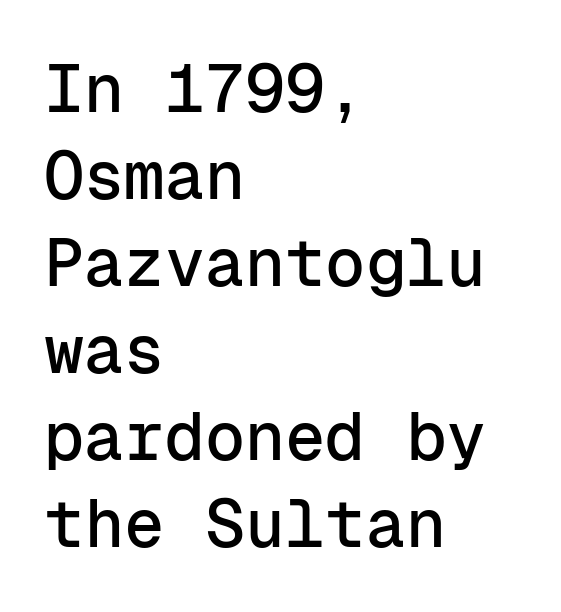
The image shows 67 px sans-serif type, upright, monospaced; set left-aligned, normal line spacing (1.3x), normal letter spacing, not underlined; low stroke contrast and a medium x-height.
